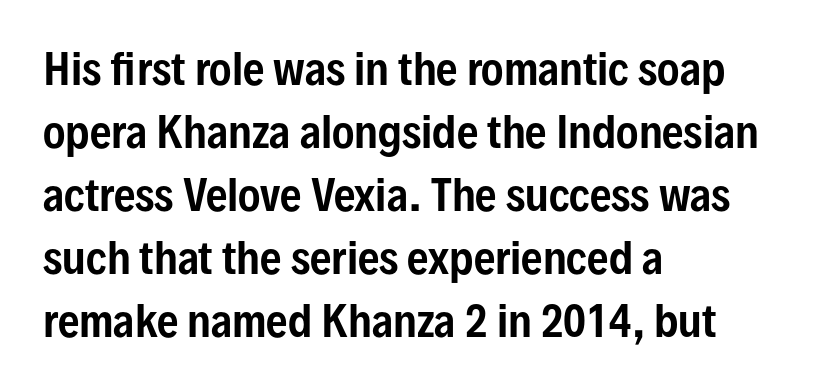
{"serif": "no", "italic": "no", "width": "condensed", "stroke_contrast": "low", "x_height": "medium", "monospaced": "no", "underline": "no", "align": "left", "line_spacing": "normal", "line_spacing_ratio": 1.5, "letter_spacing": "normal", "letter_spacing_em": 0.0, "glyph_px": 42}
